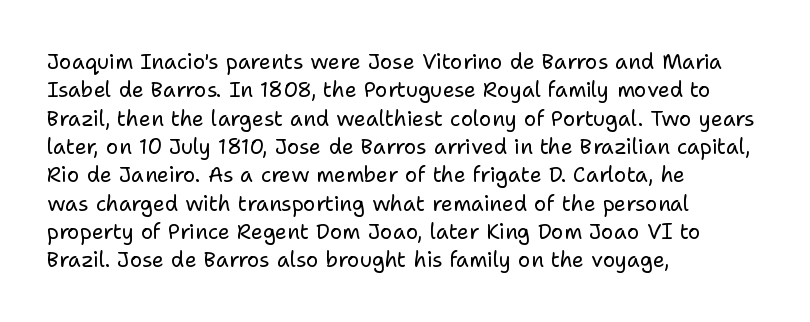
Evenly set lines give the paragraph a standard silhouette. Students, note that the glyphs here touch the page at normal intervals. In terms of posture, this sample is upright. Typeset ragged right — the left edge is the straight one.
